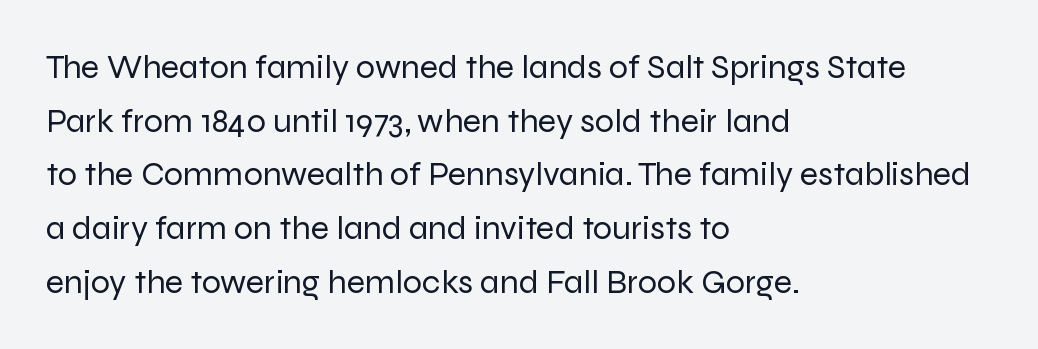
Evenly set lines give the paragraph a standard silhouette. Students, note that the glyphs here touch the page at normal intervals. Type without underlining. The strokes are not fattened; the text isn't bold. Proportional: the letters do not fall into vertical columns. This is roman type, the default non-slanted kind.
